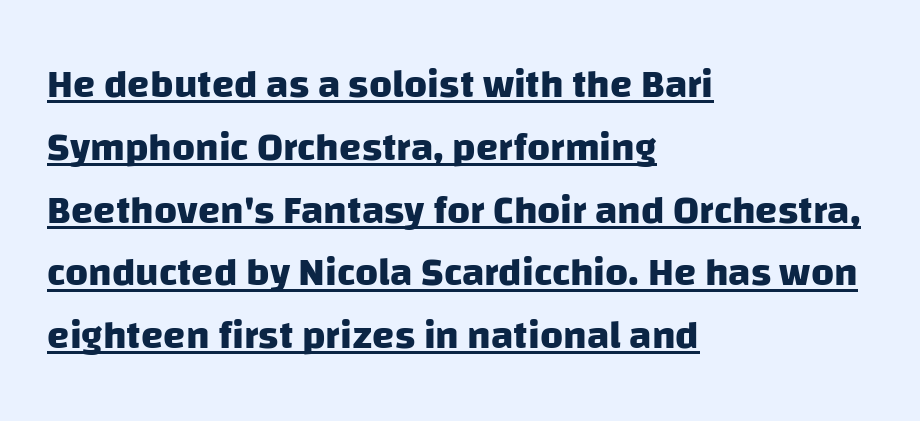
The image shows 40 px heavy sans-serif type; set left-aligned, normal line spacing (1.57x), normal letter spacing, underlined; low stroke contrast and a large x-height.
